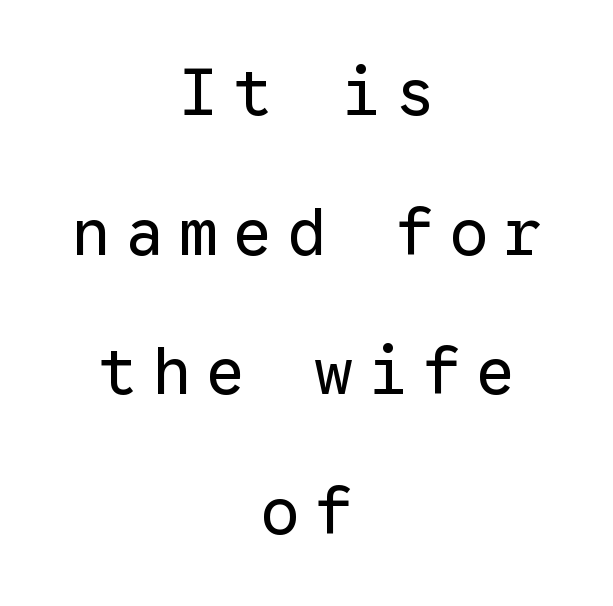
Rule under the text: the space is simply empty. Neither beginnings nor endings align; midpoints do. This is roman type, the default non-slanted kind. Rows of type keep a wide berth in the vertical direction.
